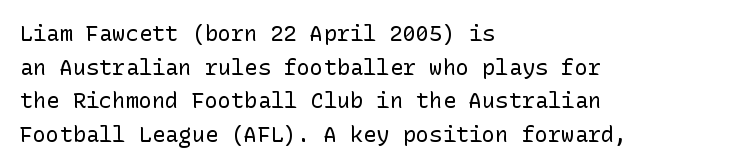
Q: Is the text bold? A: No.
Q: Is the text italic (slanted)? A: No, it is upright.
Q: Is the text underlined? A: No.
Q: How is the paragraph aligned? A: Left-aligned.
Q: Is the spacing between letters normal or unusually wide? A: Normal.
Q: Is the spacing between lines tight, normal or loose? A: Normal.
